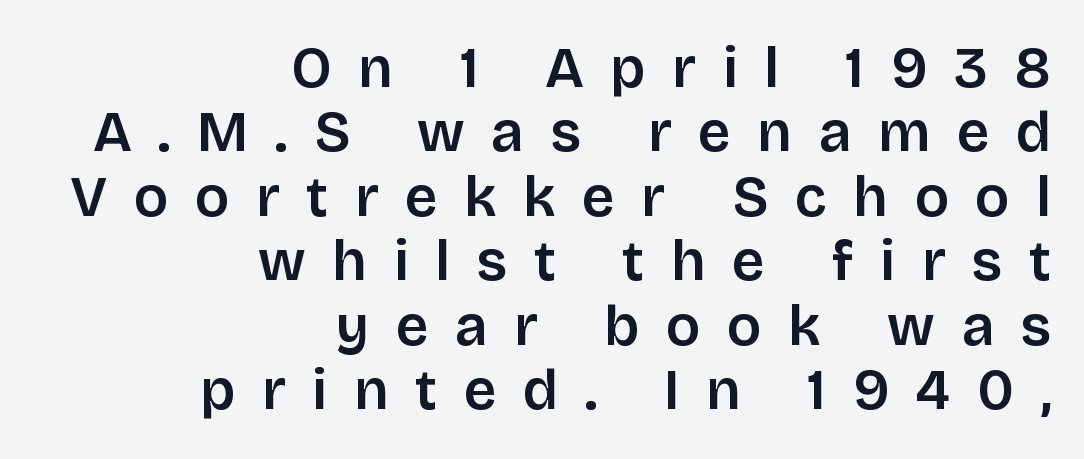
{"serif": "no", "italic": "no", "bold": "semi", "weight": "semibold", "width": "normal", "stroke_contrast": "low", "x_height": "large", "monospaced": "no", "underline": "no", "align": "right", "line_spacing": "tight", "line_spacing_ratio": 1.13, "letter_spacing": "wide", "letter_spacing_em": 0.47, "glyph_px": 57}
